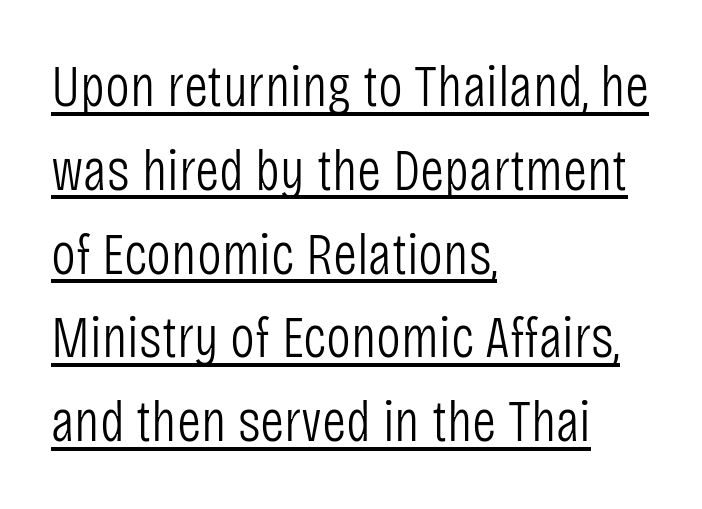
Q: Is the text bold? A: No.
Q: Is the text italic (slanted)? A: No, it is upright.
Q: Is the typeface a serif or a sans-serif typeface? A: Sans-serif.
Q: Is the text underlined? A: Yes.
Q: How is the paragraph aligned? A: Left-aligned.
Q: Is the spacing between letters normal or unusually wide? A: Normal.
Q: Is the spacing between lines tight, normal or loose? A: Normal.
Q: Width (condensed, normal, or wide)? A: Condensed.
Q: Stroke contrast? A: Low.
Q: x-height? A: Large.
Q: Monospaced? A: No.
